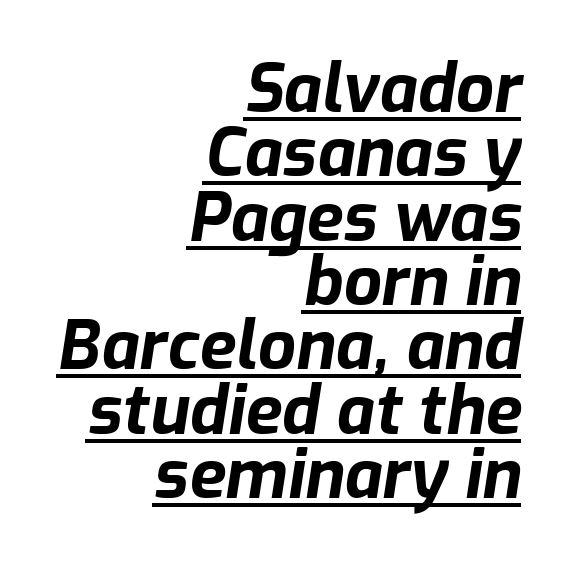
Italic: yes, the glyphs are oblique. Compared with a flush-left layout, this one pins lines to the opposite, right side. This rendering features underlined lettering. Nothing unusual about the tracking: characters are spaced as the font intends. Is the type bold? Yes — the strokes are clearly thick and heavy.
